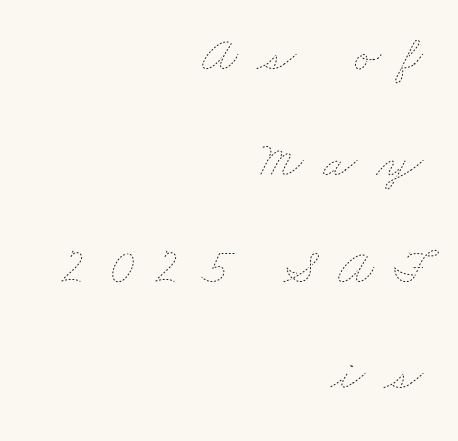
The string is rendered with underlining switched off. Caption: face not bold, strokes unweighted. The passage shown has open, widely tracked lettering throughout. The leading is generous, giving the passage an open texture.
